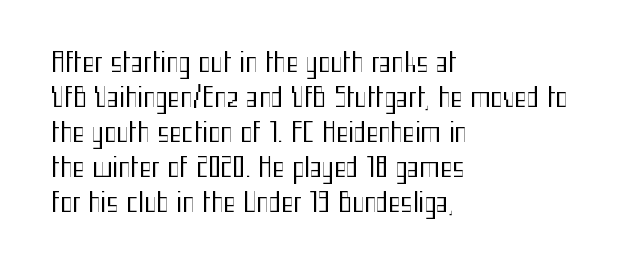
The image shows 26 px text type, upright; set left-aligned, normal line spacing (1.35x), normal letter spacing, not underlined.
